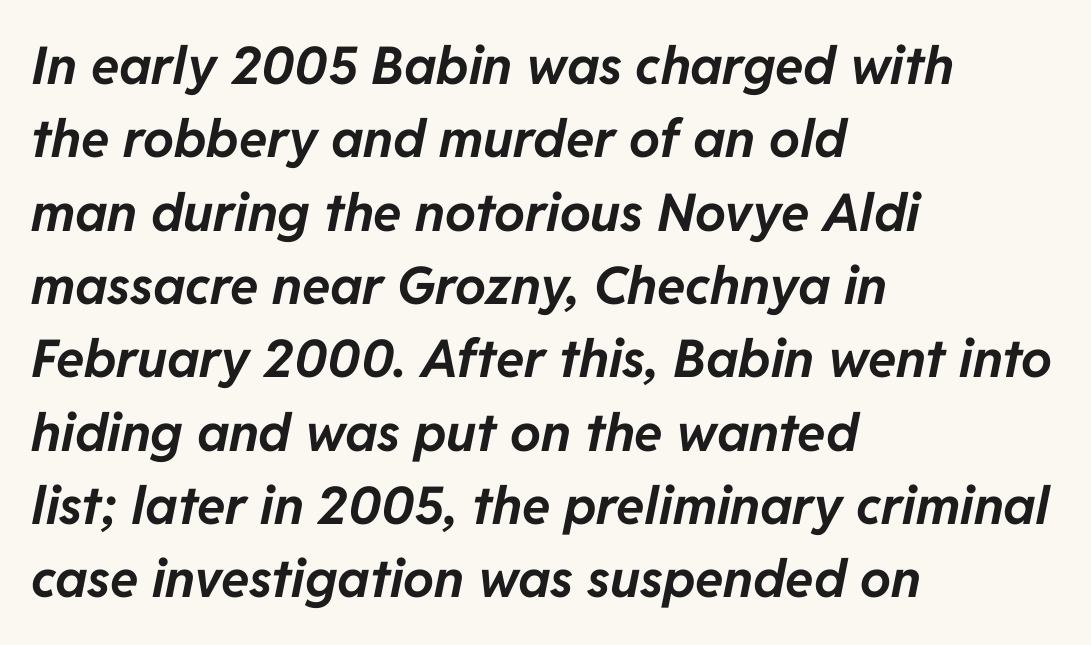
In terms of weight, the rendering is a true, heavy bold. Yep, that's italic — everything's leaning. These lines stack with their left ends in a neat column. This sample uses plain, unmodified letter spacing. Bare-footed words on every line. The face used here is proportionally spaced, like ordinary book or web type.
